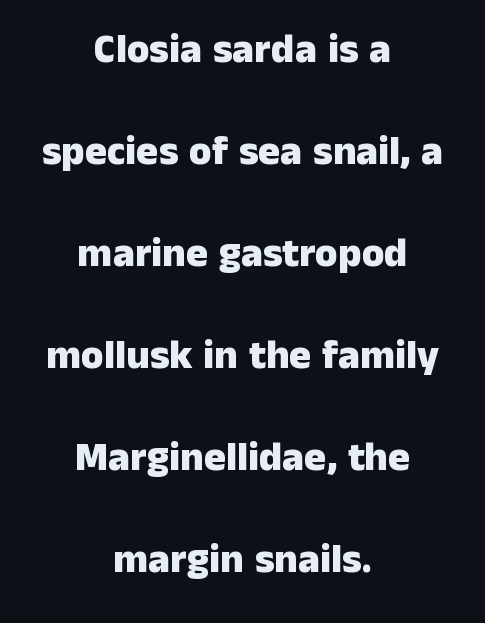
{"serif": "no", "italic": "no", "bold": "yes", "weight": "heavy", "width": "normal", "stroke_contrast": "low", "x_height": "medium", "monospaced": "no", "underline": "no", "align": "center", "line_spacing": "loose", "line_spacing_ratio": 2.49, "letter_spacing": "normal", "letter_spacing_em": 0.0, "glyph_px": 41}
